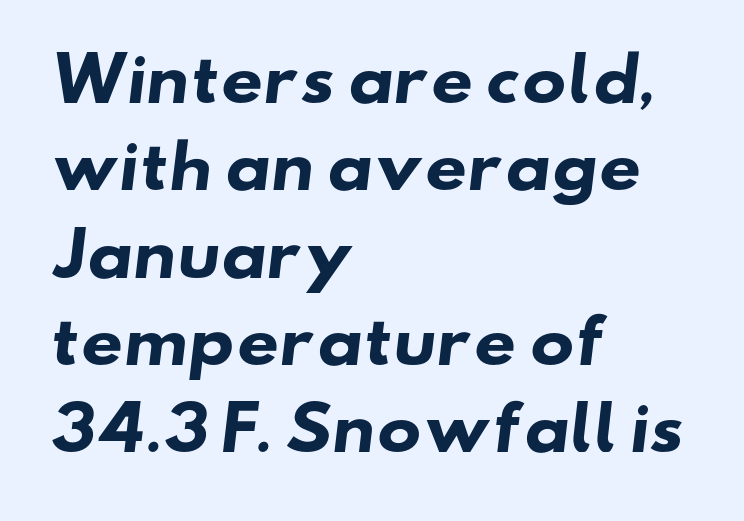
Q: Is the text bold? A: Yes.
Q: Is the typeface a serif or a sans-serif typeface? A: Sans-serif.
Q: Is the text underlined? A: No.
Q: How is the paragraph aligned? A: Left-aligned.
Q: Is the spacing between letters normal or unusually wide? A: Normal.
Q: Is the spacing between lines tight, normal or loose? A: Normal.
Q: Width (condensed, normal, or wide)? A: Wide.
Q: Stroke contrast? A: Low.
Q: x-height? A: Small.
Q: Monospaced? A: No.
